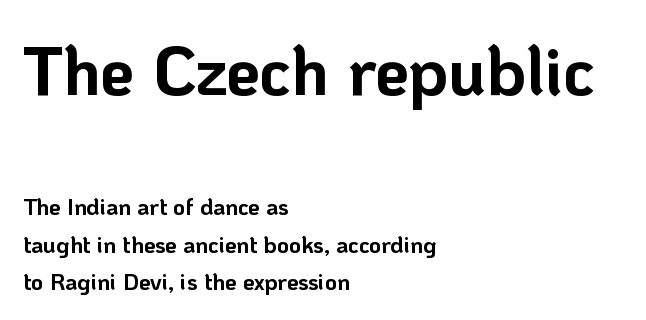
Q: Is the text bold? A: Yes.
Q: Is the text italic (slanted)? A: No, it is upright.
Q: Is the typeface a serif or a sans-serif typeface? A: Sans-serif.
Q: Is the text underlined? A: No.
Q: How is the paragraph aligned? A: Left-aligned.
Q: Is the spacing between letters normal or unusually wide? A: Normal.
Q: Is the spacing between lines tight, normal or loose? A: Normal.
Q: Which block of text is set in a larger size, the first (top) or the second (bottom)? A: The first (top) one.
Q: Width (condensed, normal, or wide)? A: Normal.
Q: Stroke contrast? A: Low.
Q: x-height? A: Medium.
Q: Monospaced? A: No.
